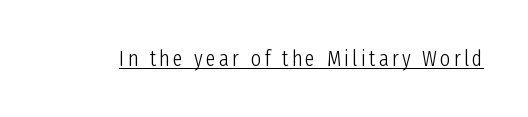
Q: Is the text bold? A: No.
Q: Is the text italic (slanted)? A: No, it is upright.
Q: Is the text underlined? A: Yes.
